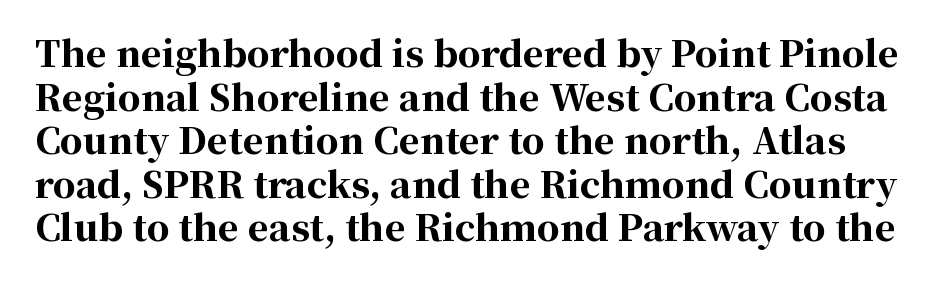
The image shows 36 px bold serif type, upright; set line spacing 1.21x, normal letter spacing, not underlined; high stroke contrast and a medium x-height.
